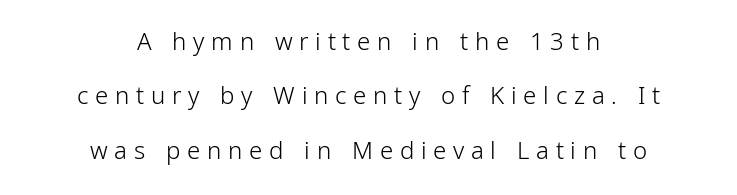
This sample uses an upright cut, with every glyph sitting square on the baseline. Short note: letters widely spaced. This sample is center-justified, so both line endings float freely. The space directly below the letters is spotless. This block would shrink considerably if given ordinary leading; it's expanded now.
